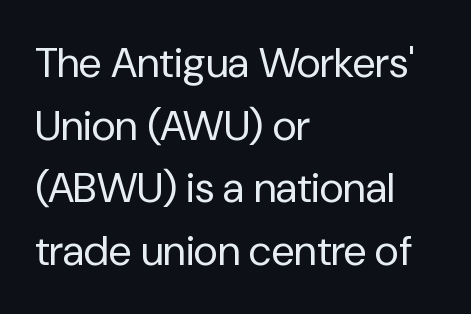
{"serif": "no", "italic": "no", "bold": "no", "weight": "regular", "width": "normal", "stroke_contrast": "low", "x_height": "medium", "monospaced": "no", "underline": "no", "align": "left", "line_spacing": "normal", "line_spacing_ratio": 1.49, "letter_spacing": "normal", "letter_spacing_em": 0.0, "glyph_px": 42}
